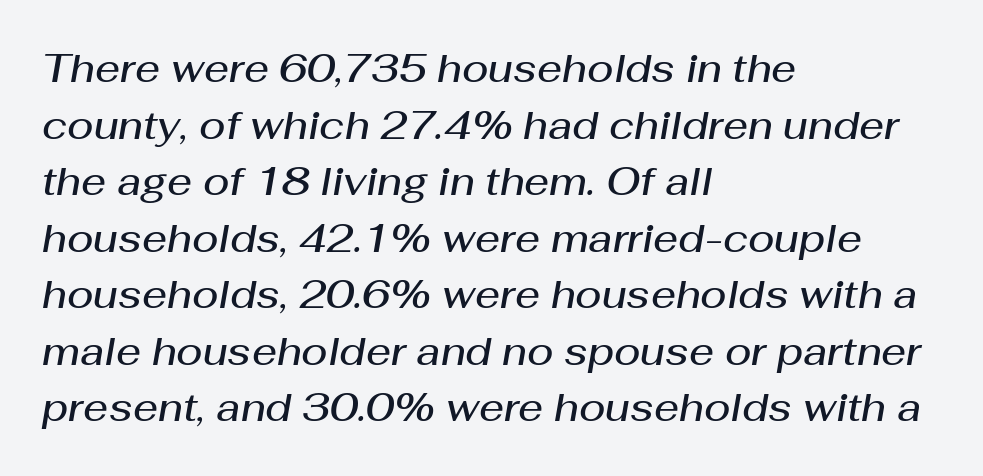
The image shows 39 px semibold type, italic (leaning right); set left-aligned, normal line spacing (1.45x), normal letter spacing, not underlined; medium stroke contrast and a medium x-height.
